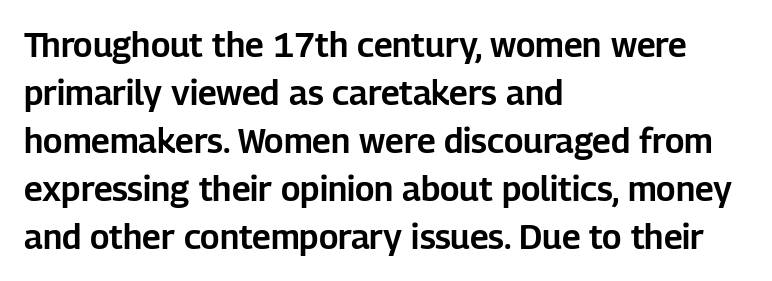
Q: Is the text italic (slanted)? A: No, it is upright.
Q: Is the typeface a serif or a sans-serif typeface? A: Sans-serif.
Q: Is the text underlined? A: No.
Q: How is the paragraph aligned? A: Left-aligned.
Q: Is the spacing between letters normal or unusually wide? A: Normal.
Q: Is the spacing between lines tight, normal or loose? A: Normal.
Q: Width (condensed, normal, or wide)? A: Normal.
Q: Stroke contrast? A: Low.
Q: x-height? A: Medium.
Q: Monospaced? A: No.
